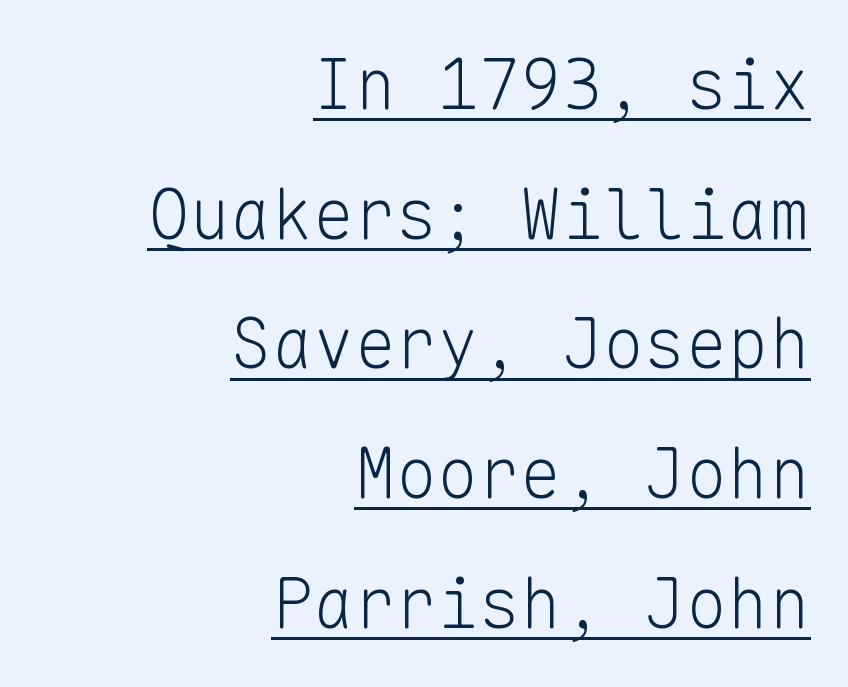
These lines are rendered in a fixed-pitch font. This is the regular roman posture of the typeface. These lines are set flush right with a ragged left edge. The rendering uses the underline text-decoration.
